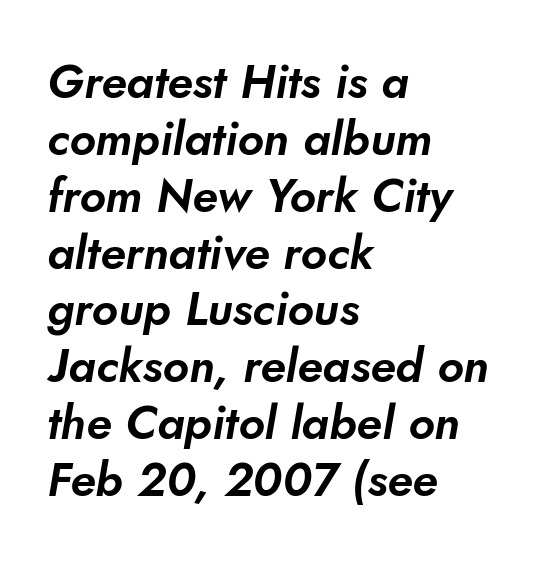
{"serif": "no", "width": "normal", "stroke_contrast": "low", "x_height": "small", "monospaced": "no", "underline": "no", "align": "left", "line_spacing_ratio": 1.21, "letter_spacing": "normal", "letter_spacing_em": 0.0, "glyph_px": 47}
